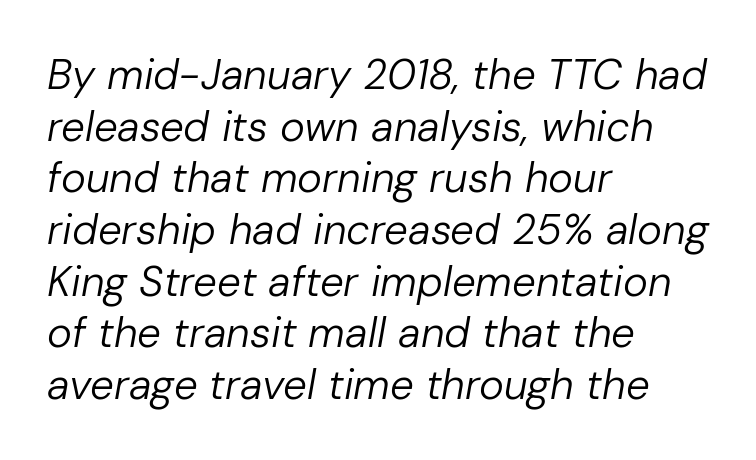
Q: Is the text bold? A: No.
Q: Is the text italic (slanted)? A: Yes, it leans right by about 10 degrees.
Q: Is the text underlined? A: No.
Q: How is the paragraph aligned? A: Left-aligned.
Q: Is the spacing between letters normal or unusually wide? A: Normal.
Q: Width (condensed, normal, or wide)? A: Normal.
Q: Stroke contrast? A: Low.
Q: x-height? A: Medium.
Q: Monospaced? A: No.
